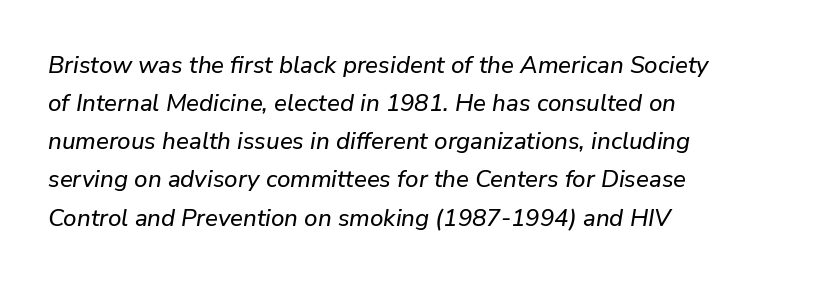
Notice how the passage keeps a crisp vertical edge on the left only. Quick note: interline space is typical. Anything drawn beneath the words? Only blank space. Compared with typical body copy, the letter spacing here is the same. When letters slant like this, we call the style italic.
